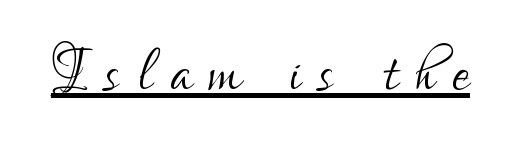
Q: Is the text bold? A: No.
Q: Is the text italic (slanted)? A: Yes.
Q: Is the typeface a serif or a sans-serif typeface? A: Sans-serif.
Q: Is the text underlined? A: Yes.
Q: Is the spacing between letters normal or unusually wide? A: Unusually wide.
Q: Width (condensed, normal, or wide)? A: Condensed.
Q: Stroke contrast? A: Low.
Q: x-height? A: Small.
Q: Monospaced? A: No.
